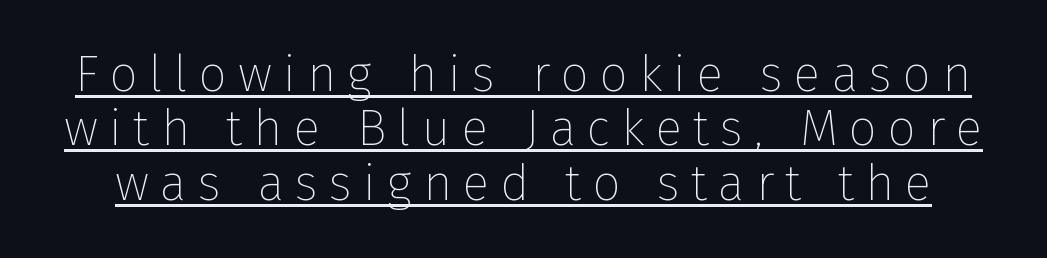
{"serif": "no", "italic": "no", "bold": "no", "weight": "thin", "width": "normal", "stroke_contrast": "low", "x_height": "medium", "monospaced": "no", "underline": "yes", "line_spacing": "tight", "line_spacing_ratio": 1.09, "letter_spacing": "wide", "letter_spacing_em": 0.22, "glyph_px": 50}
